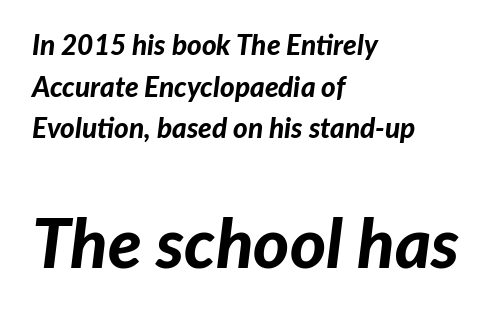
{"italic": "yes", "lean": "right", "slant_degrees": 7, "bold": "yes", "weight": "bold", "width": "normal", "stroke_contrast": "low", "x_height": "medium", "monospaced": "no", "underline": "no", "align": "left", "line_spacing": "normal", "line_spacing_ratio": 1.49, "letter_spacing": "normal", "letter_spacing_em": 0.0, "larger_block": "second", "size_ratio": 2.46, "glyph_px": 69}
